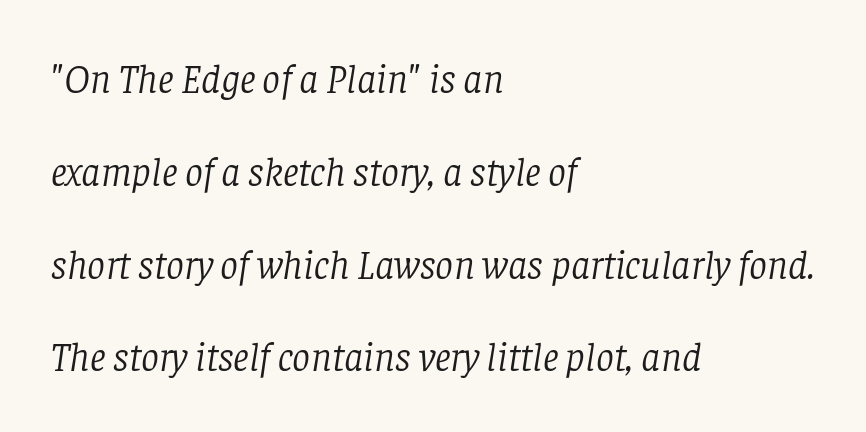
The image shows 40 px light serif type, italic (leaning right); set left-aligned, loose line spacing (2.32x), normal letter spacing, not underlined; low stroke contrast and a large x-height.
